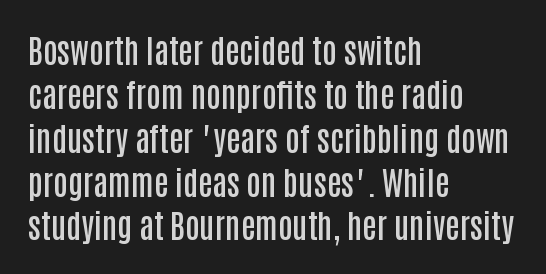
Q: Is the text bold? A: Semi-bold.
Q: Is the text italic (slanted)? A: No, it is upright.
Q: Is the typeface a serif or a sans-serif typeface? A: Sans-serif.
Q: Is the text underlined? A: No.
Q: How is the paragraph aligned? A: Left-aligned.
Q: Is the spacing between letters normal or unusually wide? A: Normal.
Q: Is the spacing between lines tight, normal or loose? A: Normal.
Q: Width (condensed, normal, or wide)? A: Condensed.
Q: Stroke contrast? A: Low.
Q: x-height? A: Large.
Q: Monospaced? A: No.
